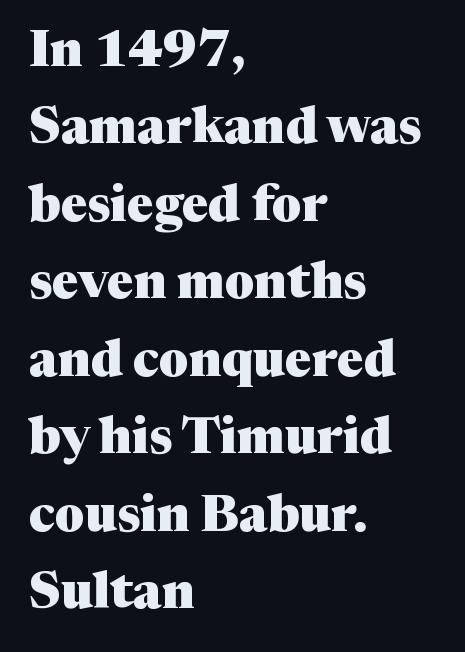
{"serif": "yes", "italic": "no", "bold": "yes", "weight": "heavy", "width": "normal", "stroke_contrast": "medium", "x_height": "medium", "monospaced": "no", "underline": "no", "align": "left", "line_spacing": "normal", "line_spacing_ratio": 1.55, "letter_spacing": "normal", "letter_spacing_em": 0.0, "glyph_px": 50}
